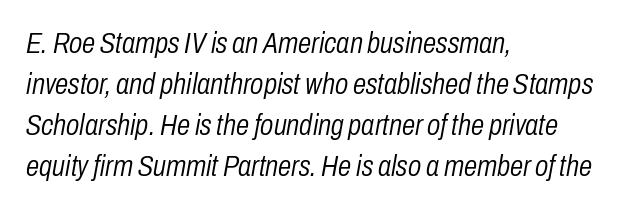
The image shows 30 px light, condensed type, italic (leaning right); set left-aligned, normal line spacing (1.37x), normal letter spacing, not underlined; low stroke contrast and a medium x-height.
